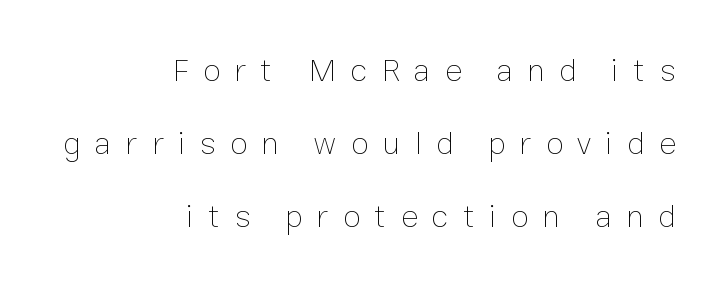
Q: Is the text bold? A: No.
Q: Is the text italic (slanted)? A: No, it is upright.
Q: Is the text underlined? A: No.
Q: How is the paragraph aligned? A: Right-aligned.
Q: Is the spacing between letters normal or unusually wide? A: Unusually wide.
Q: Is the spacing between lines tight, normal or loose? A: Loose.
Q: Width (condensed, normal, or wide)? A: Normal.
Q: Stroke contrast? A: Low.
Q: x-height? A: Medium.
Q: Monospaced? A: No.
